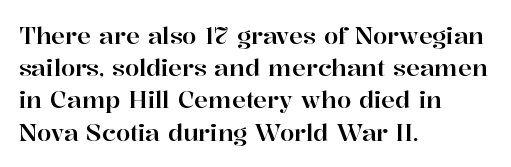
Does the leading feel generous? No, just average. The paragraph shown leans on its left margin. The string is rendered with underlining switched off. Here the glyphs are tracked normally, forming tight word shapes. The font's upright variant was chosen for this text.
